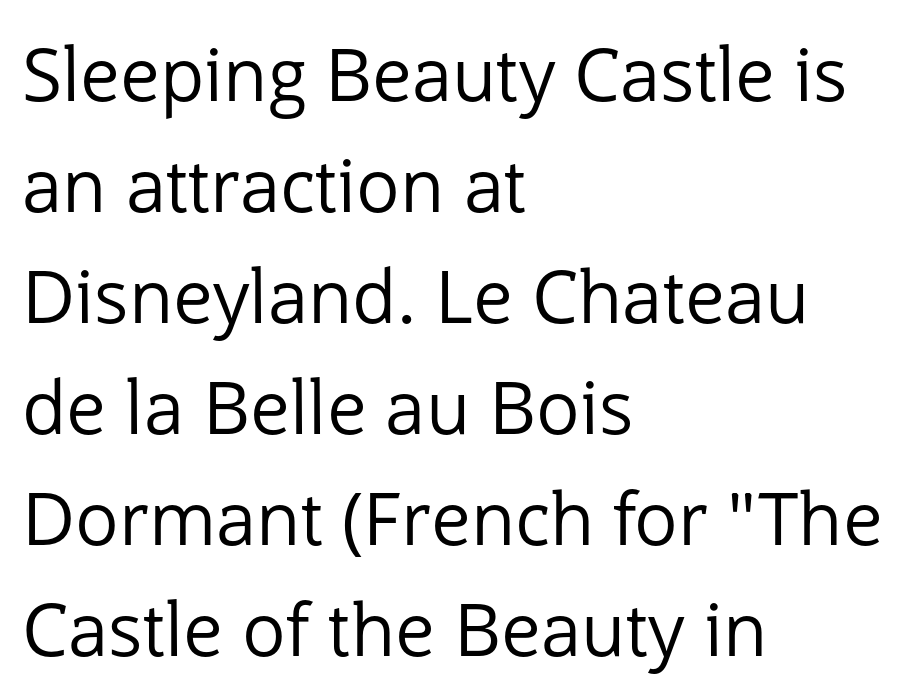
{"serif": "no", "italic": "no", "bold": "no", "weight": "regular", "width": "normal", "stroke_contrast": "low", "x_height": "medium", "monospaced": "no", "underline": "no", "align": "left", "line_spacing": "normal", "line_spacing_ratio": 1.52, "letter_spacing": "normal", "letter_spacing_em": 0.0, "glyph_px": 73}
